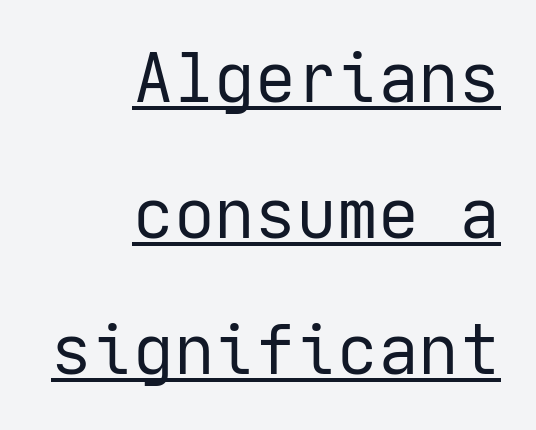
Grotesque or geometric, the face here clearly has no serifs. Like a heading marked for emphasis, these lines bear an underscore. The letters stand upright; this is a roman face. Here the glyphs are tracked normally, forming tight word shapes.
